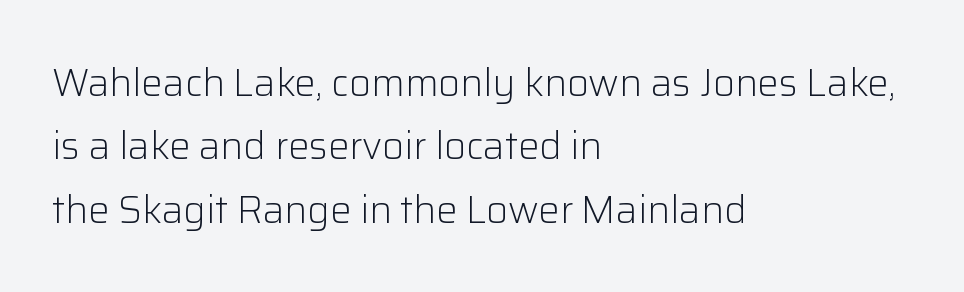
{"serif": "no", "italic": "no", "bold": "no", "weight": "light", "width": "normal", "stroke_contrast": "low", "x_height": "medium", "monospaced": "no", "underline": "no", "align": "left", "line_spacing": "normal", "line_spacing_ratio": 1.67, "letter_spacing": "normal", "letter_spacing_em": 0.0, "glyph_px": 38}
